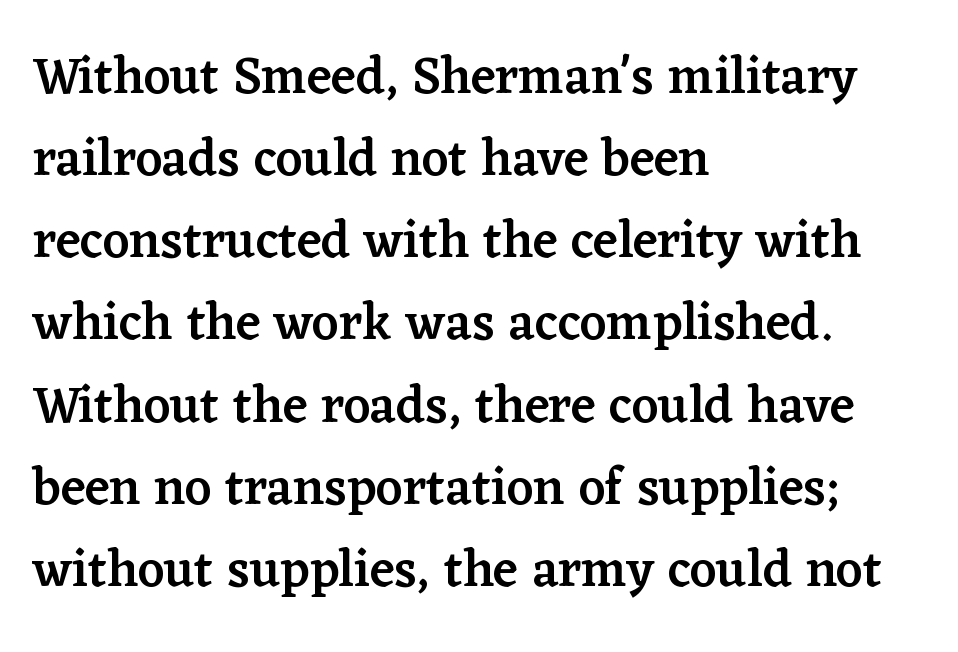
Characters remain perfectly vertical along every line. A student would call this left alignment; a typographer would say flush left, rag right. The type family on display is of the serif kind. This rendering features lettering with no underline.
